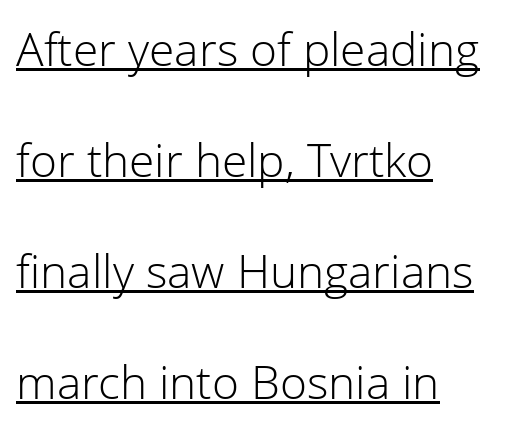
The image shows 46 px light sans-serif type, upright; set left-aligned, loose line spacing (2.41x), normal letter spacing, underlined; low stroke contrast and a medium x-height.
